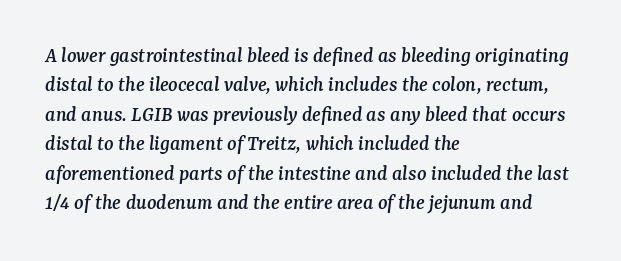
One-word summary of the alignment: left. These lines were composed using italics. One glance says typical: line gaps are just what's usual. This rendering features lettering with no underline.
